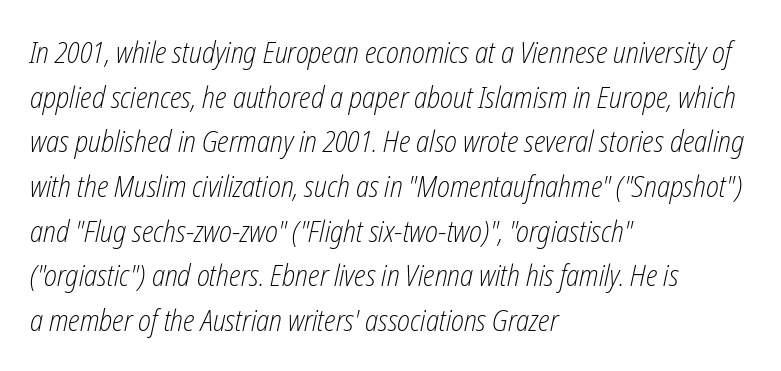
{"italic": "yes", "lean": "right", "slant_degrees": 12, "bold": "no", "weight": "light", "width": "condensed", "stroke_contrast": "low", "x_height": "medium", "monospaced": "no", "underline": "no", "align": "left", "line_spacing": "normal", "line_spacing_ratio": 1.49, "letter_spacing": "normal", "letter_spacing_em": 0.0, "glyph_px": 30}
